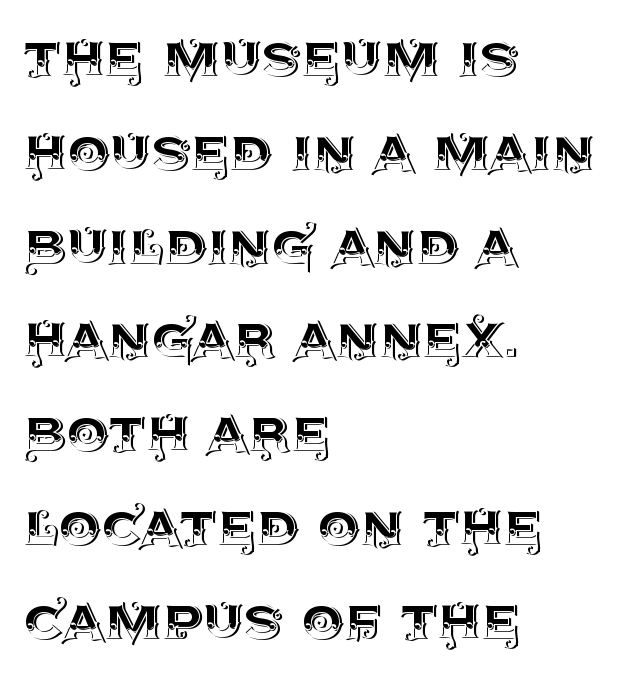
Q: Is the text italic (slanted)? A: No, it is upright.
Q: Is the text underlined? A: No.
Q: How is the paragraph aligned? A: Left-aligned.
Q: Is the spacing between letters normal or unusually wide? A: Normal.
Q: Is the spacing between lines tight, normal or loose? A: Normal.
Q: Width (condensed, normal, or wide)? A: Normal.
Q: x-height? A: Large.
Q: Monospaced? A: No.
